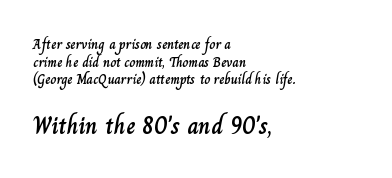
The image shows 25 px text type; set left-aligned, normal line spacing (1.26x), normal letter spacing, not underlined; the second (bottom) block is 1.79x larger.
